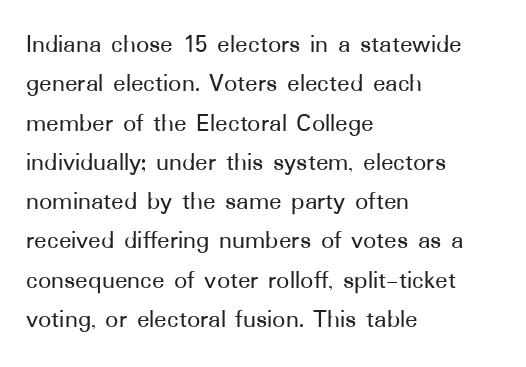
This rendering features lettering with no underline. Every row of glyphs begins at an identical x-position on the left. The leading is moderate, giving the passage an even texture. When letters stand straight like this, we call the style roman or upright.
